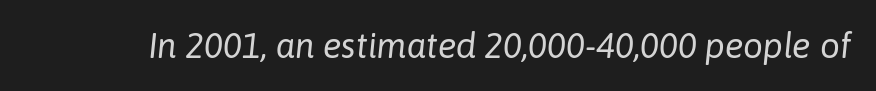
{"italic": "yes", "lean": "right", "slant_degrees": 6, "bold": "no", "weight": "regular", "width": "normal", "stroke_contrast": "low", "x_height": "medium", "monospaced": "no", "underline": "no", "letter_spacing": "normal", "letter_spacing_em": 0.0, "glyph_px": 35}
